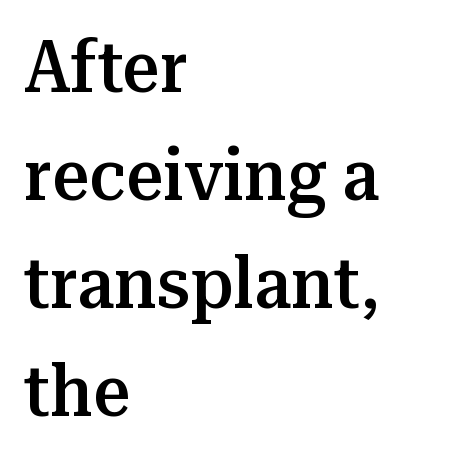
Reading down the block, your eye returns to a fixed left position each line. The line texture is even and compact thanks to regular tracking. Spacing verdict: proportional, widths tailored to each character. Bold? Not quite — semibold, heavier than regular but stopping short.
